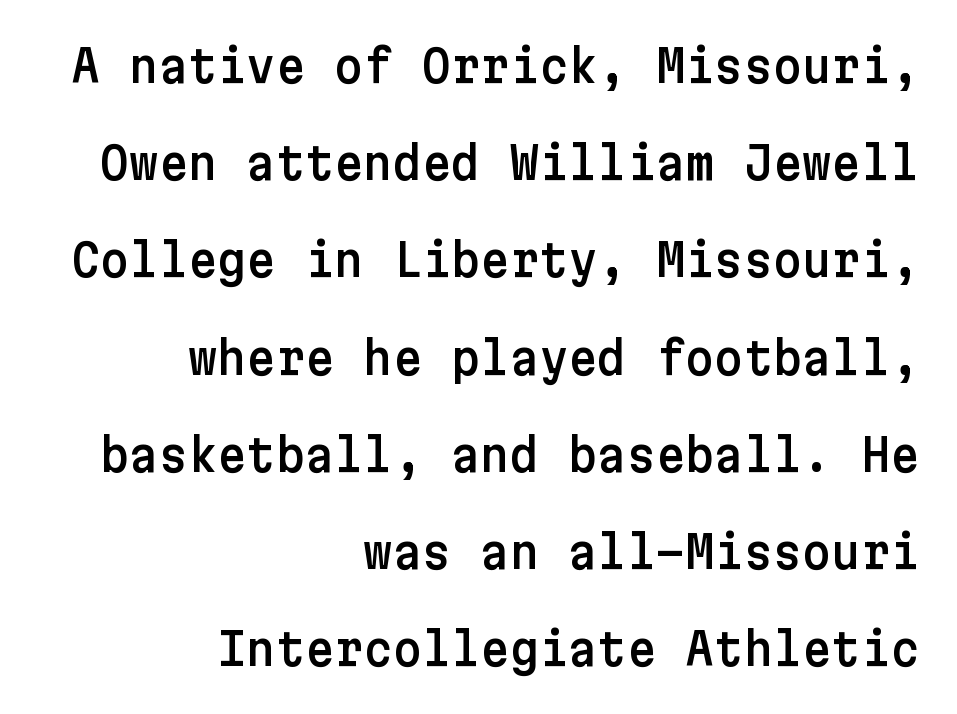
Rows of type keep a wide berth in the vertical direction. The line texture is even and compact thanks to regular tracking. The passage shown is not underscored anywhere. Examine the stroke ends and you'll find no serifs. The typesetter chose a ragged-left arrangement here.
